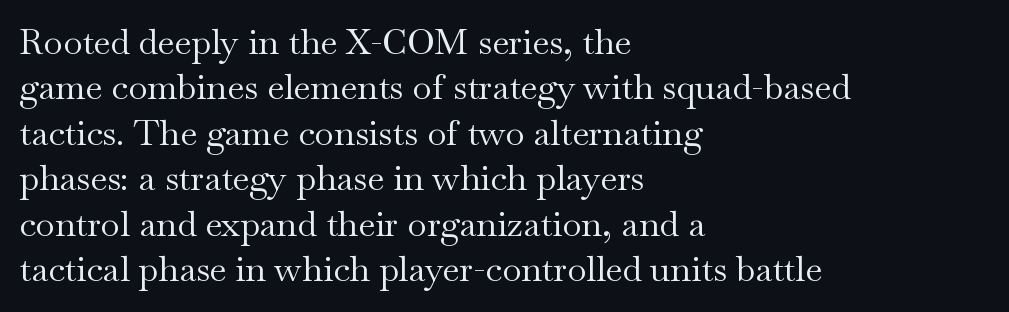
{"serif": "yes", "italic": "no", "bold": "no", "weight": "regular", "width": "wide", "stroke_contrast": "medium", "x_height": "small", "monospaced": "no", "underline": "no", "align": "left", "line_spacing": "normal", "line_spacing_ratio": 1.3, "letter_spacing": "normal", "letter_spacing_em": 0.0, "glyph_px": 35}
